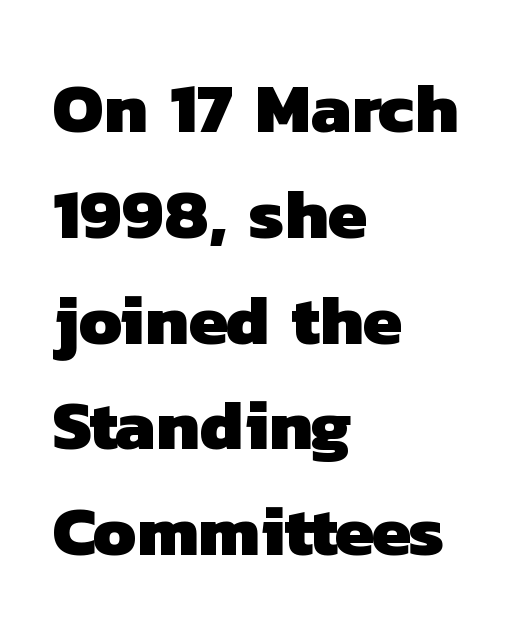
All the whitespace from short lines collects on the right. Inter-character spacing is left at the font's built-in metrics. Looks like regular typesetting: each glyph gets only the width it needs. Clear beneath every line of the passage. This block has exactly the height ordinary leading produces.
